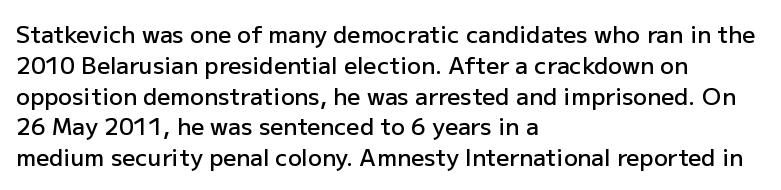
{"italic": "no", "bold": "semi", "underline": "no", "align": "left", "line_spacing": "normal", "line_spacing_ratio": 1.34, "letter_spacing": "normal", "letter_spacing_em": 0.0, "glyph_px": 23}
